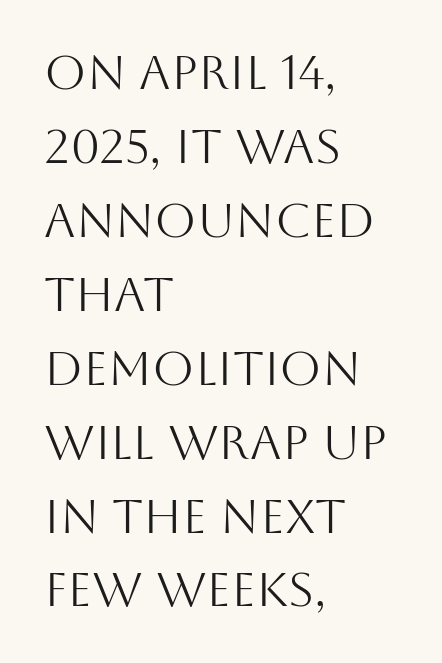
Q: Is the text bold? A: No.
Q: Is the text italic (slanted)? A: No, it is upright.
Q: Is the typeface a serif or a sans-serif typeface? A: Sans-serif.
Q: Is the text underlined? A: No.
Q: How is the paragraph aligned? A: Left-aligned.
Q: Is the spacing between letters normal or unusually wide? A: Normal.
Q: Is the spacing between lines tight, normal or loose? A: Normal.
Q: Width (condensed, normal, or wide)? A: Normal.
Q: Stroke contrast? A: Medium.
Q: x-height? A: Large.
Q: Monospaced? A: No.
